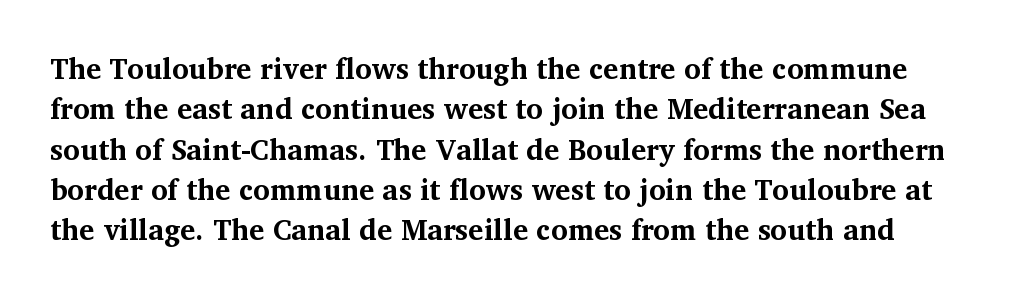
The space beneath each line is pristine and unruled. This is the regular roman posture of the typeface. Typographically, this falls in the serif category. Students, note that the glyphs here touch the page at normal intervals. These lines are rendered in a variable-pitch font.
